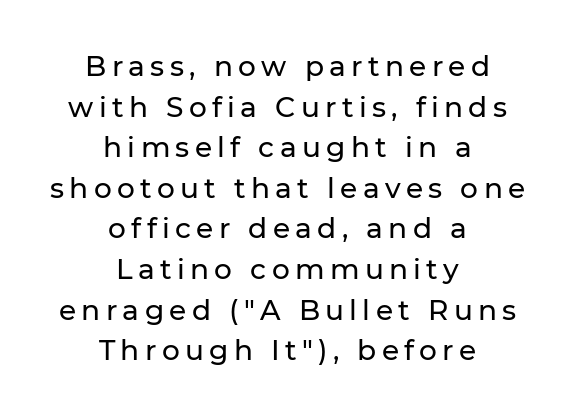
Does the lettering tilt? It doesn't — this is upright. Nothing sits at the stroke ends, so this counts as sans-serif. The space directly below the letters is spotless. If you measured baseline to baseline, you'd find a middling distance. Centered paragraph, ragged on both sides.
